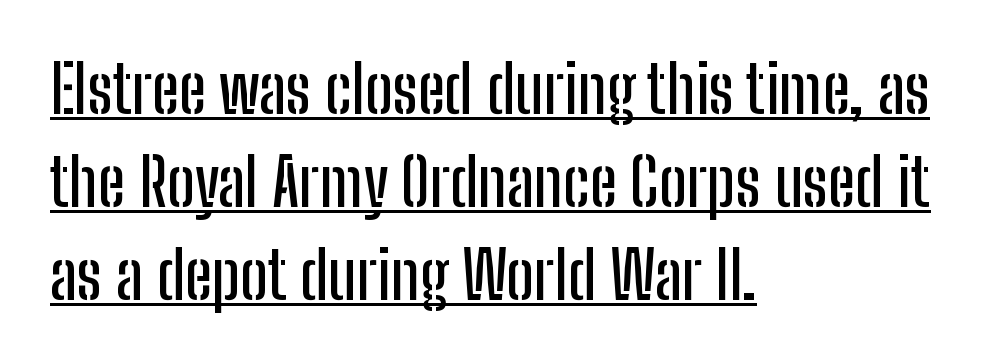
{"serif": "no", "italic": "no", "width": "condensed", "stroke_contrast": "low", "x_height": "medium", "monospaced": "no", "underline": "yes", "align": "left", "line_spacing": "normal", "line_spacing_ratio": 1.43, "letter_spacing": "normal", "letter_spacing_em": 0.0, "glyph_px": 65}
